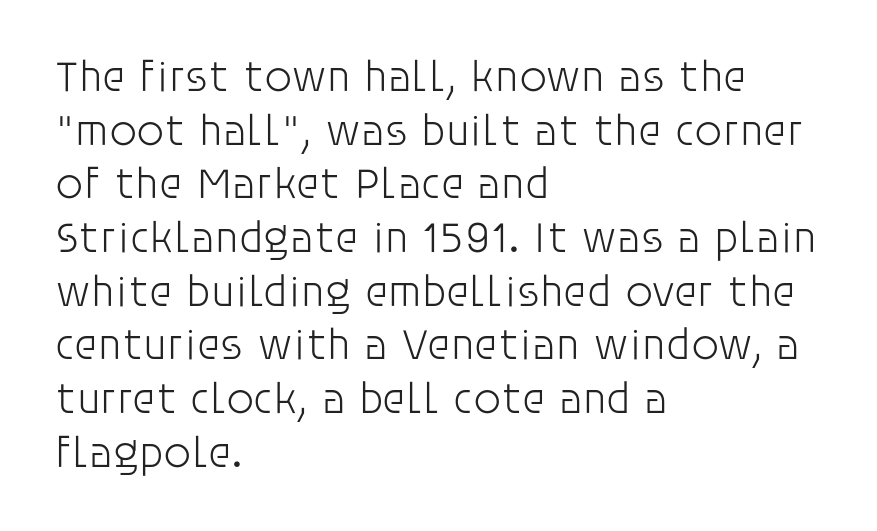
Nope, no serifs anywhere on these letters. The font's upright variant was chosen for this text. The rag falls on the right side of this text block. The space beneath each line is pristine and unruled. The typeface has the unassuming heft of standard copy or less. These lines are rendered in a variable-pitch font.
